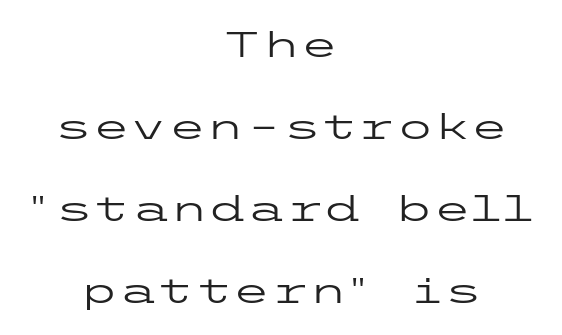
The image shows 35 px regular-weight, wide sans-serif type, upright; set centered, loose line spacing (2.34x), normal letter spacing, not underlined; low stroke contrast and a medium x-height.
